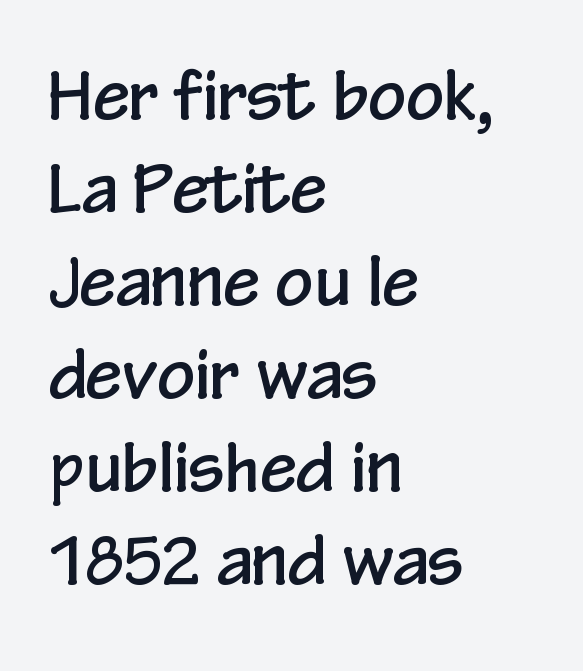
{"serif": "no", "italic": "no", "width": "condensed", "stroke_contrast": "low", "x_height": "medium", "monospaced": "no", "underline": "no", "align": "left", "line_spacing": "normal", "line_spacing_ratio": 1.41, "letter_spacing": "normal", "letter_spacing_em": 0.0, "glyph_px": 66}
